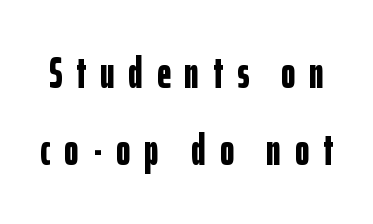
Tracking value appears strongly positive — letters spread wide. The lettering stays uniformly vertical, giving the passage a roman look. A bare baseline throughout the passage. Proportional: the letters do not fall into vertical columns. What kind of face is this? One without serifs — a sans. The strokes are fattened all the way to bold.
